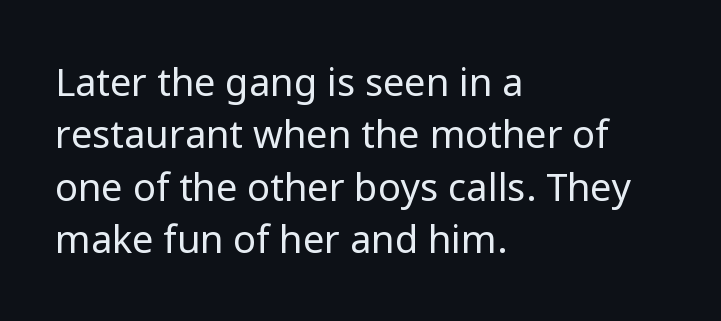
{"serif": "no", "italic": "no", "bold": "no", "weight": "regular", "width": "normal", "stroke_contrast": "low", "x_height": "medium", "monospaced": "no", "underline": "no", "align": "left", "line_spacing": "normal", "line_spacing_ratio": 1.38, "letter_spacing": "normal", "letter_spacing_em": 0.0, "glyph_px": 38}
